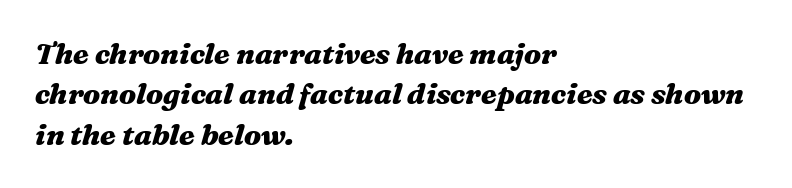
The image shows 29 px heavy, wide type, italic (leaning right); set left-aligned, normal line spacing (1.39x), normal letter spacing, not underlined; medium stroke contrast and a medium x-height.
